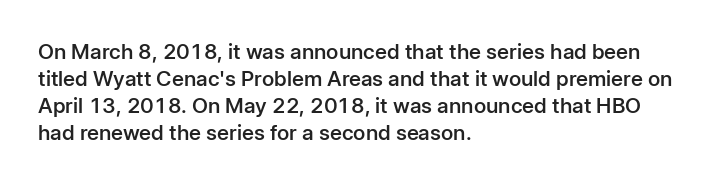
The typography opts for an upright posture over an oblique one. The typesetting leans somewhat heavy: a semibold. Look at the tracking — it's just the regular setting, nothing added. Bare-footed words on every line. Summary of vertical rhythm: regular, with standard interline spacing. The paragraph shown leans on its left margin.
